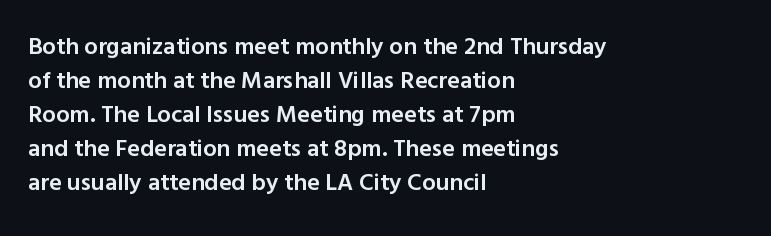
Q: Is the text bold? A: Semi-bold.
Q: Is the text italic (slanted)? A: No, it is upright.
Q: Is the text underlined? A: No.
Q: How is the paragraph aligned? A: Left-aligned.
Q: Is the spacing between letters normal or unusually wide? A: Normal.
Q: Is the spacing between lines tight, normal or loose? A: Normal.
